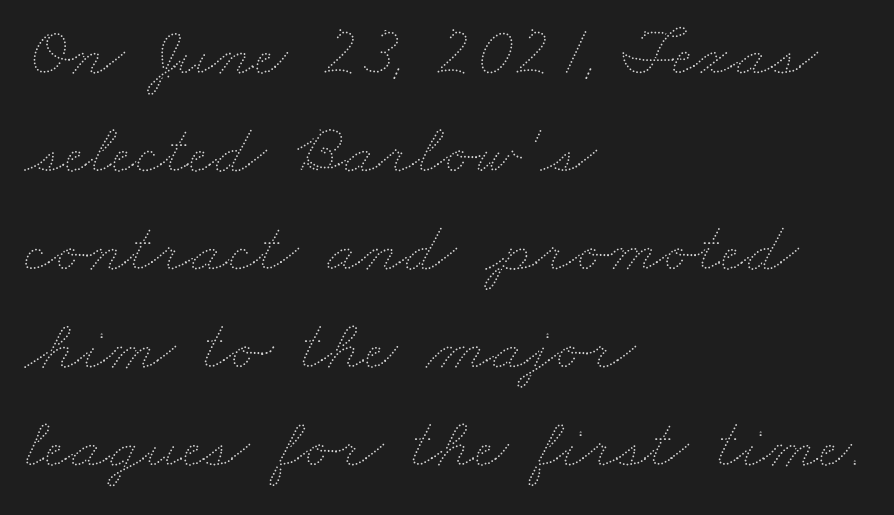
Tracking here is standard; glyphs follow each other at the usual distance. The lines sit at an ordinary, default distance from one another. The strokes are not fattened; the text isn't bold. Descenders are the only things crossing below the line. Alignment: flush left. Is this a fixed-width face? No — the glyphs have proportional, varying widths.
